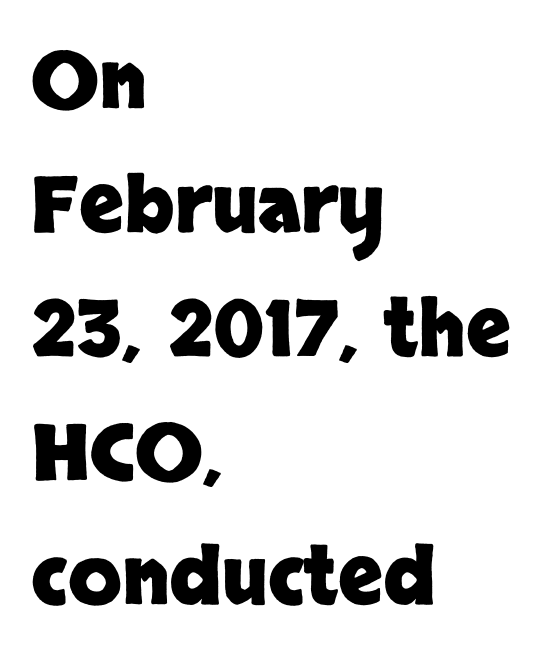
Q: Is the text bold? A: Yes.
Q: Is the text italic (slanted)? A: No, it is upright.
Q: Is the typeface a serif or a sans-serif typeface? A: Sans-serif.
Q: Is the text underlined? A: No.
Q: How is the paragraph aligned? A: Left-aligned.
Q: Is the spacing between letters normal or unusually wide? A: Normal.
Q: Is the spacing between lines tight, normal or loose? A: Normal.
Q: Width (condensed, normal, or wide)? A: Normal.
Q: Stroke contrast? A: Low.
Q: x-height? A: Large.
Q: Monospaced? A: No.
